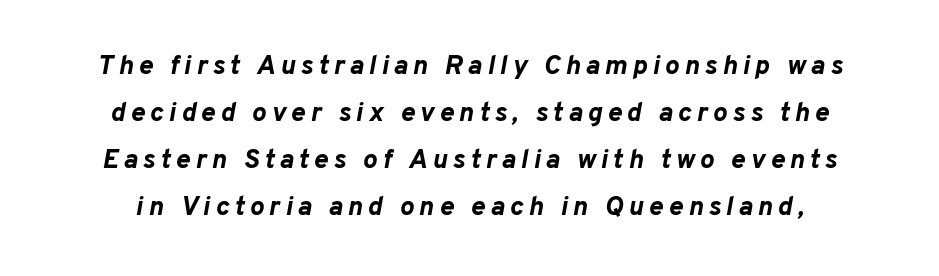
Unmarked baselines from the first word to the last. Thick stems and heavy bowls — unmistakably bold. Tall strokes in this sample are angled rather than plumb.
